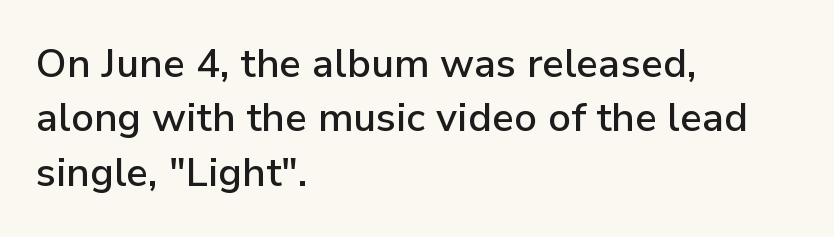
{"serif": "no", "italic": "no", "width": "normal", "stroke_contrast": "low", "x_height": "medium", "monospaced": "no", "underline": "no", "align": "left", "line_spacing": "normal", "line_spacing_ratio": 1.36, "letter_spacing": "normal", "letter_spacing_em": 0.0, "glyph_px": 40}
